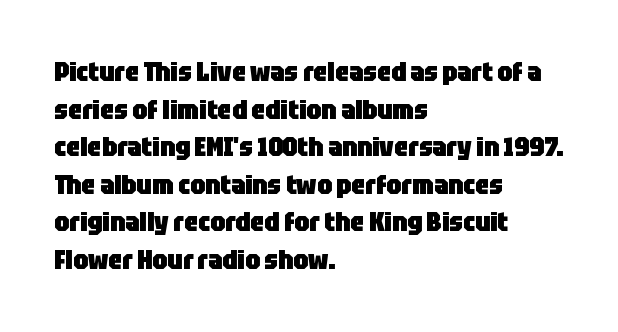
The image shows 27 px bold type, upright; set left-aligned, normal line spacing (1.39x), normal letter spacing, not underlined.
